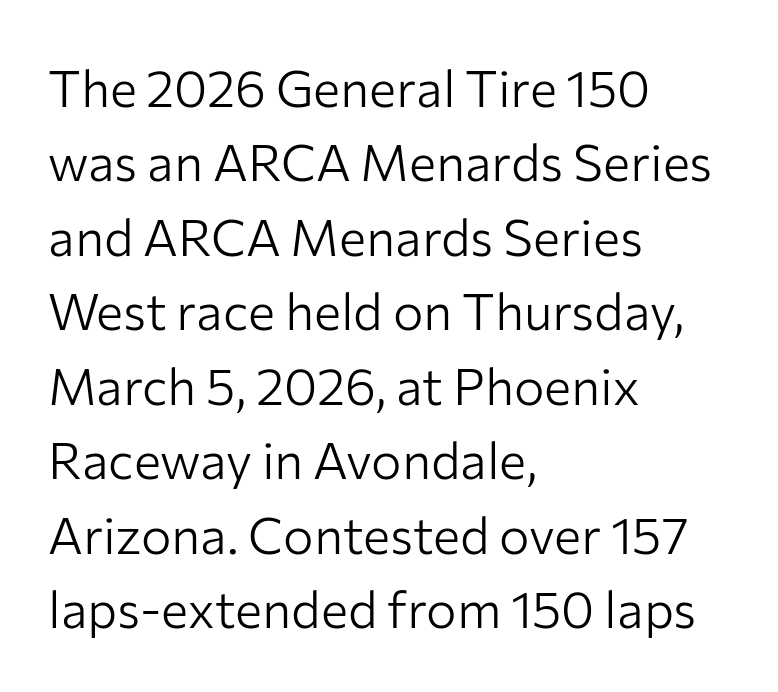
{"serif": "no", "italic": "no", "bold": "no", "weight": "light", "width": "normal", "stroke_contrast": "low", "x_height": "medium", "monospaced": "no", "underline": "no", "align": "left", "line_spacing": "normal", "line_spacing_ratio": 1.46, "letter_spacing": "normal", "letter_spacing_em": 0.0, "glyph_px": 51}
